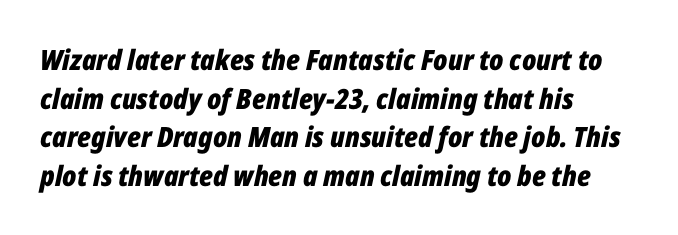
The image shows 28 px bold, condensed type, italic (leaning right); set left-aligned, normal line spacing (1.38x), normal letter spacing, not underlined; low stroke contrast and a medium x-height.
